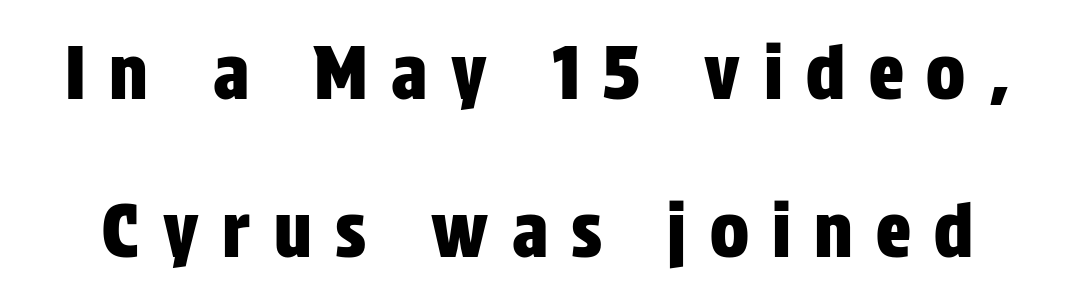
The image shows 73 px condensed sans-serif type, upright; set loose line spacing (2.16x), unusually wide letter spacing (+0.32 em), not underlined; low stroke contrast and a large x-height.
